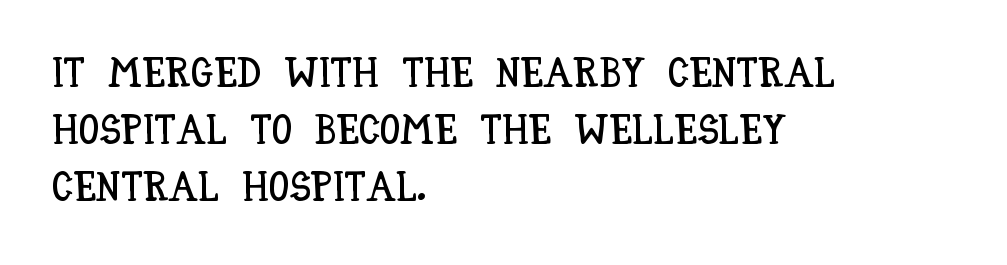
Think of a printed novel: that variable character pitch is what you see here. Look at the tracking — it's just the regular setting, nothing added. All the whitespace from short lines collects on the right. Words float on clear page, feet unadorned. Rendered with straight, roman letterforms.
